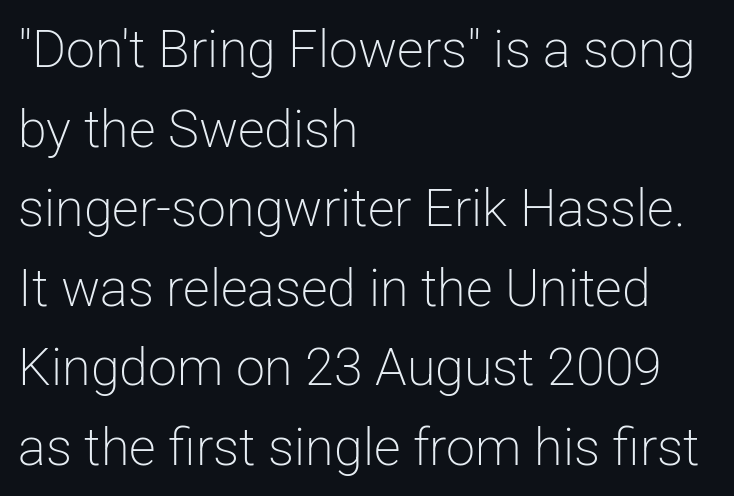
The image shows 52 px light sans-serif type, upright; set left-aligned, normal line spacing (1.53x), normal letter spacing, not underlined; low stroke contrast and a medium x-height.
